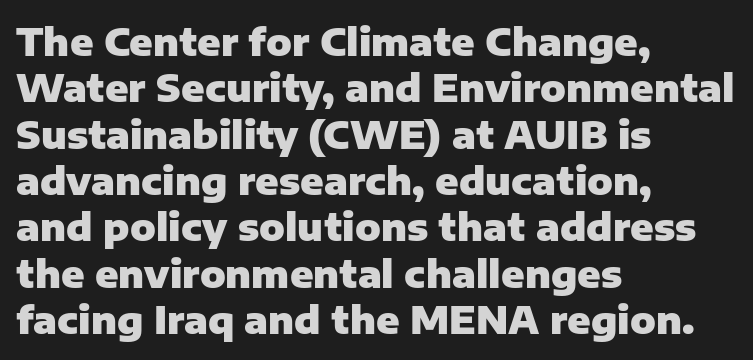
The image shows 38 px heavy sans-serif type, upright; set left-aligned, line spacing 1.22x, normal letter spacing, not underlined; low stroke contrast and a medium x-height.
